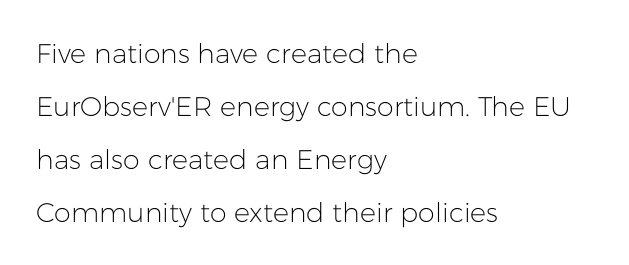
Q: Is the text bold? A: No.
Q: Is the text italic (slanted)? A: No, it is upright.
Q: Is the text underlined? A: No.
Q: How is the paragraph aligned? A: Left-aligned.
Q: Is the spacing between letters normal or unusually wide? A: Normal.
Q: Is the spacing between lines tight, normal or loose? A: Loose.
